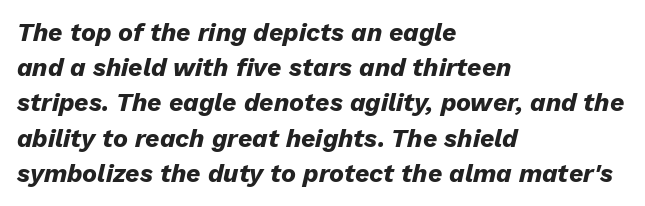
Q: Is the text bold? A: Yes.
Q: Is the text italic (slanted)? A: Yes, it leans right by about 13 degrees.
Q: Is the text underlined? A: No.
Q: How is the paragraph aligned? A: Left-aligned.
Q: Is the spacing between letters normal or unusually wide? A: Normal.
Q: Is the spacing between lines tight, normal or loose? A: Normal.
